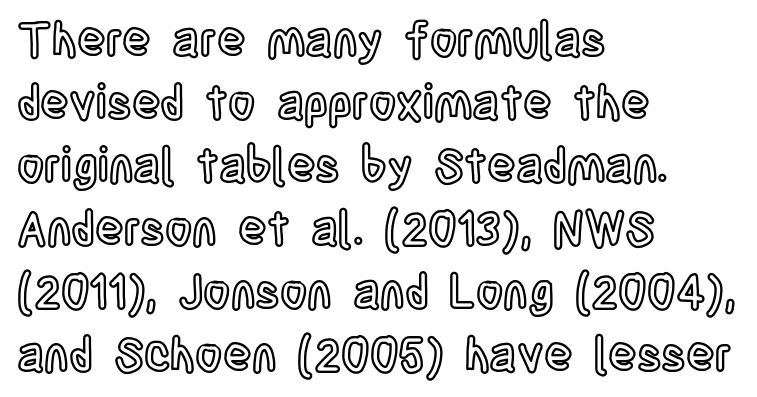
Q: Is the text italic (slanted)? A: No, it is upright.
Q: Is the text underlined? A: No.
Q: How is the paragraph aligned? A: Left-aligned.
Q: Is the spacing between letters normal or unusually wide? A: Normal.
Q: Is the spacing between lines tight, normal or loose? A: Normal.
Q: Width (condensed, normal, or wide)? A: Condensed.
Q: x-height? A: Large.
Q: Monospaced? A: No.
